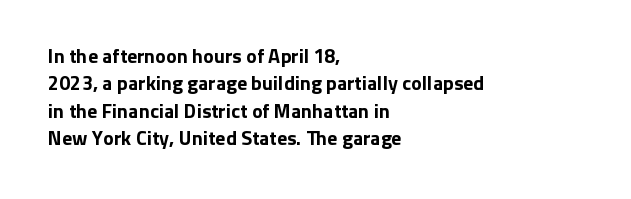
Q: Is the text bold? A: Yes.
Q: Is the text italic (slanted)? A: No, it is upright.
Q: Is the text underlined? A: No.
Q: How is the paragraph aligned? A: Left-aligned.
Q: Is the spacing between letters normal or unusually wide? A: Normal.
Q: Is the spacing between lines tight, normal or loose? A: Normal.
